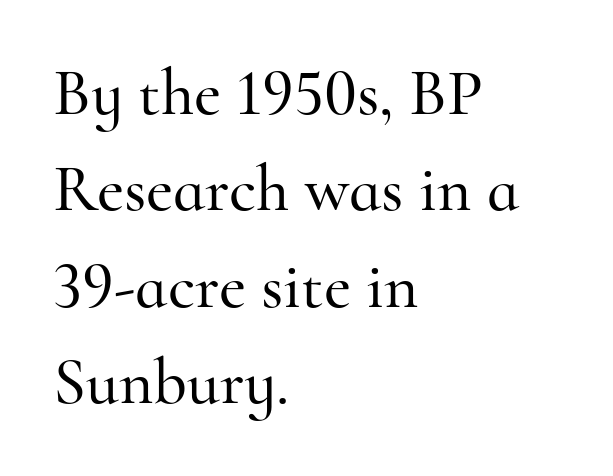
{"serif": "yes", "italic": "no", "width": "normal", "stroke_contrast": "high", "x_height": "small", "monospaced": "no", "underline": "no", "align": "left", "line_spacing": "normal", "line_spacing_ratio": 1.46, "letter_spacing": "normal", "letter_spacing_em": 0.0, "glyph_px": 66}
